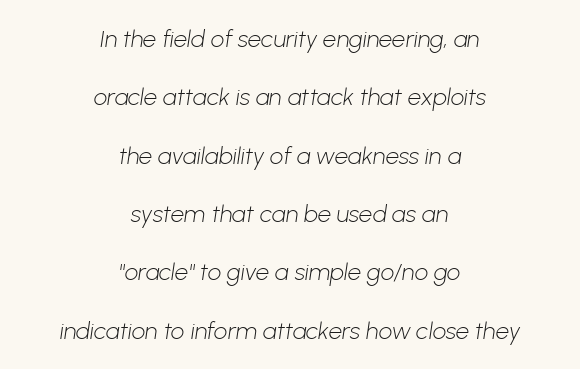
Is this a heavy cut? Hardly; it is regular or lighter. This sample uses plain, unmodified letter spacing. The space beneath each line is pristine and unruled. The space between consecutive lines is lavish. The passage is arranged like a title page — every line centered.
